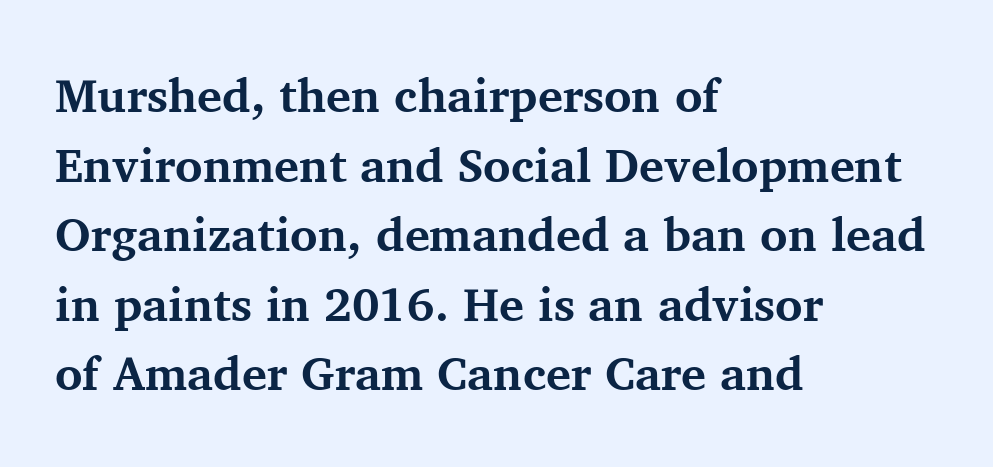
The image shows 47 px bold serif type, upright; set left-aligned, normal line spacing (1.48x), normal letter spacing, not underlined; medium stroke contrast and a medium x-height.
